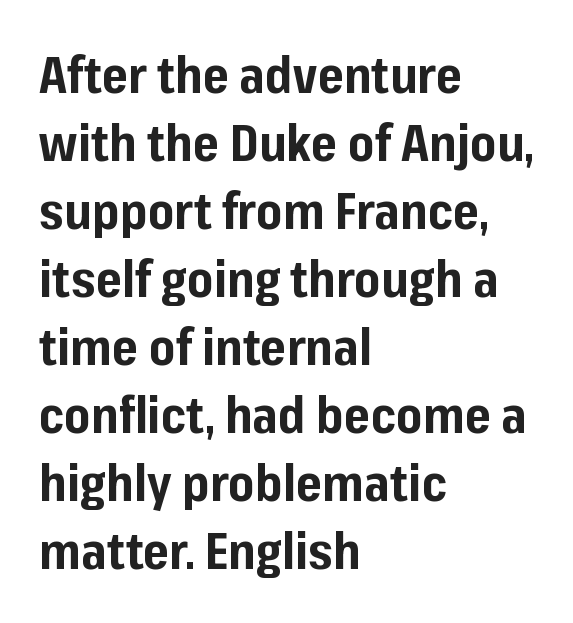
The image shows 50 px bold sans-serif type, upright; set left-aligned, normal line spacing (1.36x), normal letter spacing, not underlined; low stroke contrast and a medium x-height.
